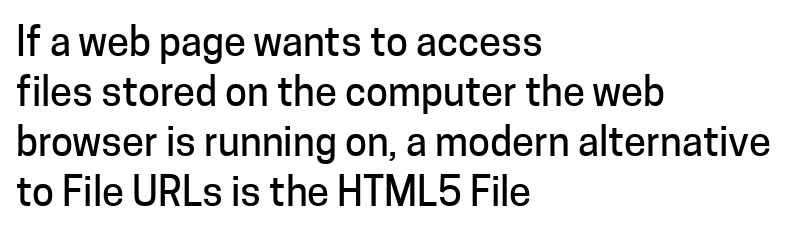
The image shows 40 px sans-serif type, upright; set left-aligned, normal line spacing (1.25x), normal letter spacing, not underlined; low stroke contrast and a medium x-height.
